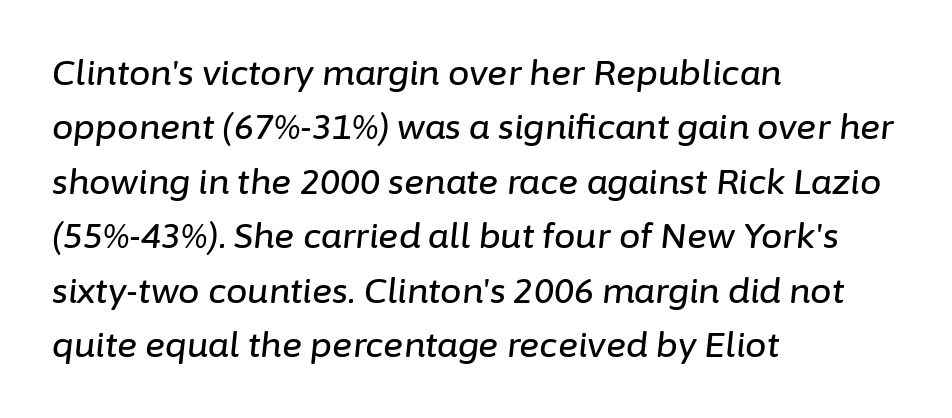
The image shows 34 px text type, italic (leaning right); set left-aligned, normal line spacing (1.6x), normal letter spacing, not underlined; low stroke contrast and a medium x-height.
